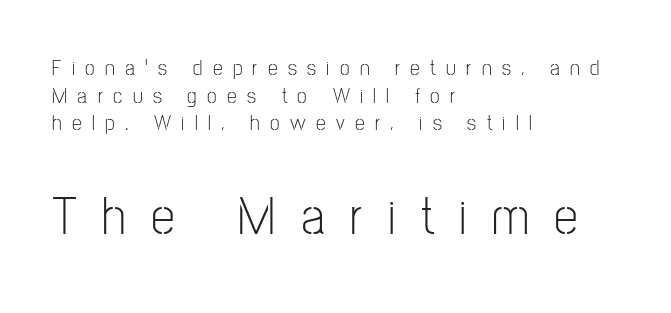
The image shows 54 px light, condensed sans-serif type, upright; set left-aligned, normal line spacing (1.26x), unusually wide letter spacing (+0.47 em), not underlined; the second (bottom) block is 2.45x larger; low stroke contrast and a medium x-height.
